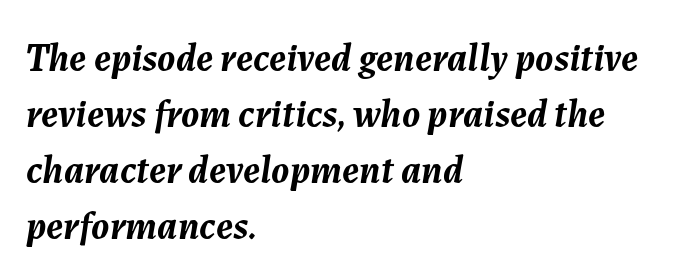
{"italic": "yes", "lean": "right", "slant_degrees": 7, "bold": "yes", "weight": "semibold", "width": "normal", "stroke_contrast": "medium", "x_height": "medium", "monospaced": "no", "underline": "no", "align": "left", "line_spacing": "normal", "line_spacing_ratio": 1.44, "letter_spacing": "normal", "letter_spacing_em": 0.0, "glyph_px": 39}
